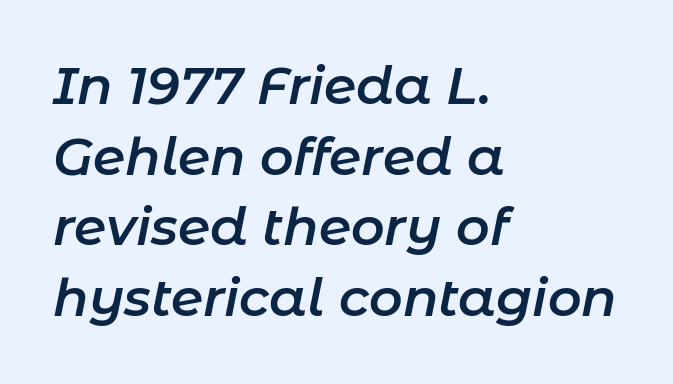
{"italic": "yes", "lean": "right", "slant_degrees": 11, "bold": "semi", "weight": "semibold", "width": "normal", "stroke_contrast": "low", "x_height": "medium", "monospaced": "no", "underline": "no", "align": "left", "line_spacing": "normal", "line_spacing_ratio": 1.36, "letter_spacing": "normal", "letter_spacing_em": 0.0, "glyph_px": 52}
